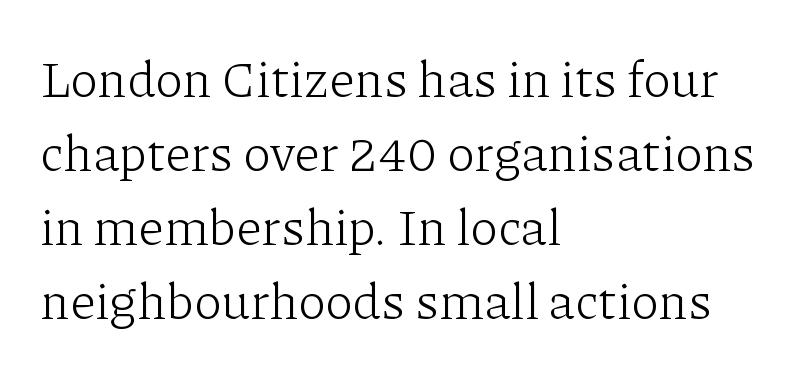
Character widths vary here, with narrow letters taking less room than wide ones. These lines keep a tight, regular rhythm from letter to letter. This block has exactly the height ordinary leading produces. The compositor pushed each line to the left boundary. Each stroke keeps to a modest, everyday thickness or less. Just letters on the line, the space beneath them empty.
